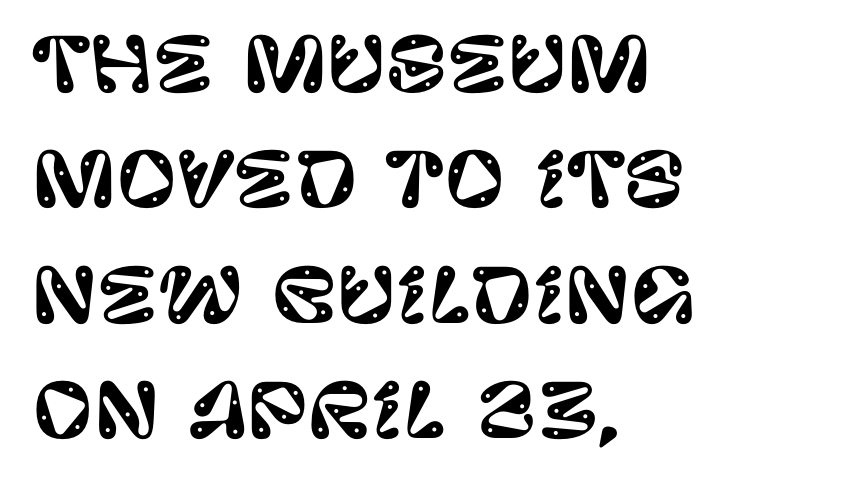
A normal amount of white space separates one row of letters from the next. These lines are rendered in a variable-pitch font. The letters carry no serifs — their stems end cleanly without finishing strokes. Visually the block forms a straight wall on the left and a jagged coastline on the right.
